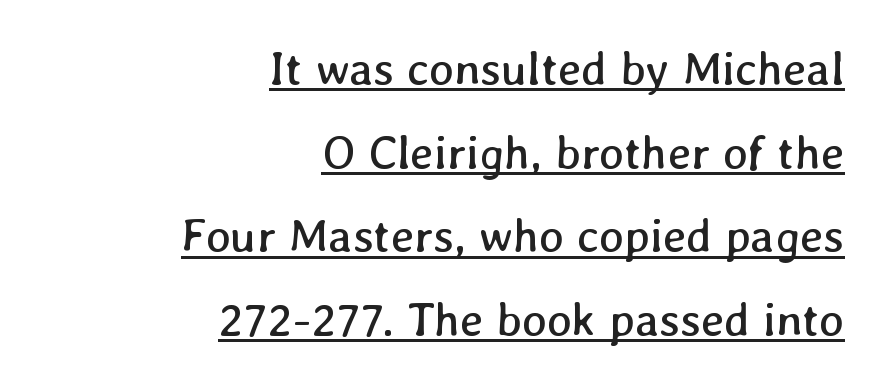
The image shows 47 px regular-weight type; set right-aligned, line spacing 1.78x, normal letter spacing, underlined; low stroke contrast and a medium x-height.
